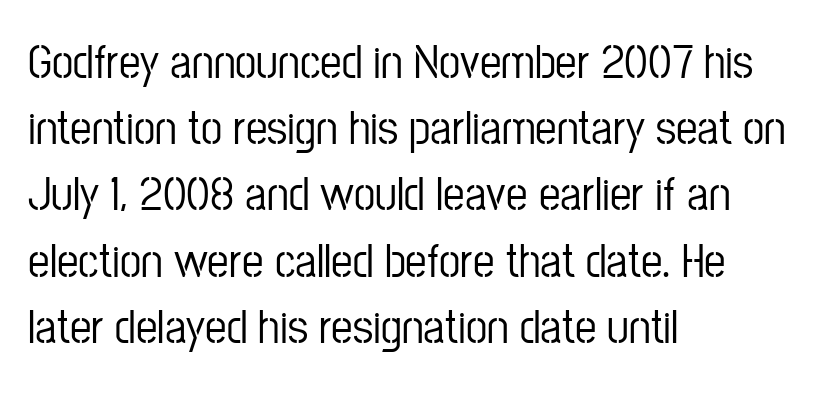
Look at the tracking — it's just the regular setting, nothing added. All the whitespace from short lines collects on the right. This sample has the flowing, uneven cadence of proportional lettering. Rendered with straight, roman letterforms. The string is rendered with underlining switched off. The face used here is a sans, in the tradition of grotesques and geometrics.
